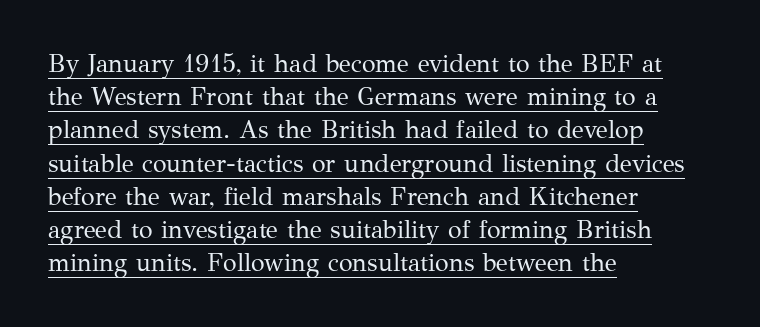
The image shows 25 px text type, upright; set left-aligned, normal line spacing (1.33x), normal letter spacing, underlined.
